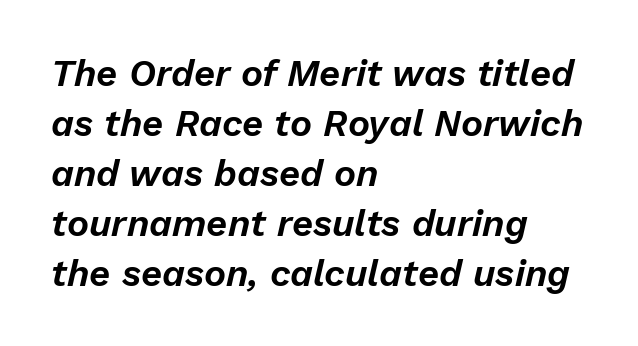
Honestly, there is no underline to notice here at all. The rendering anchors every line to the left-hand side. Evenly set lines give the paragraph a standard silhouette. The horizontal fit of the characters is conventional and even. Character widths vary here, with narrow letters taking less room than wide ones. Characters are canted at an angle relative to the baseline's perpendicular.
